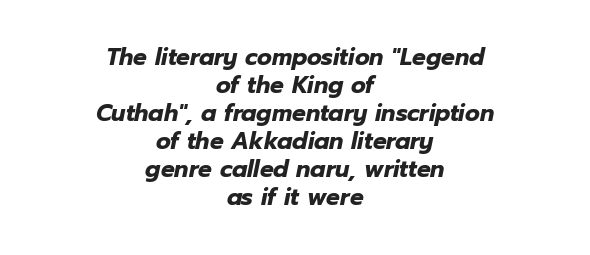
{"italic": "yes", "lean": "right", "slant_degrees": 12, "bold": "yes", "underline": "no", "align": "center", "line_spacing_ratio": 1.22, "letter_spacing": "normal", "letter_spacing_em": 0.0, "glyph_px": 23}
